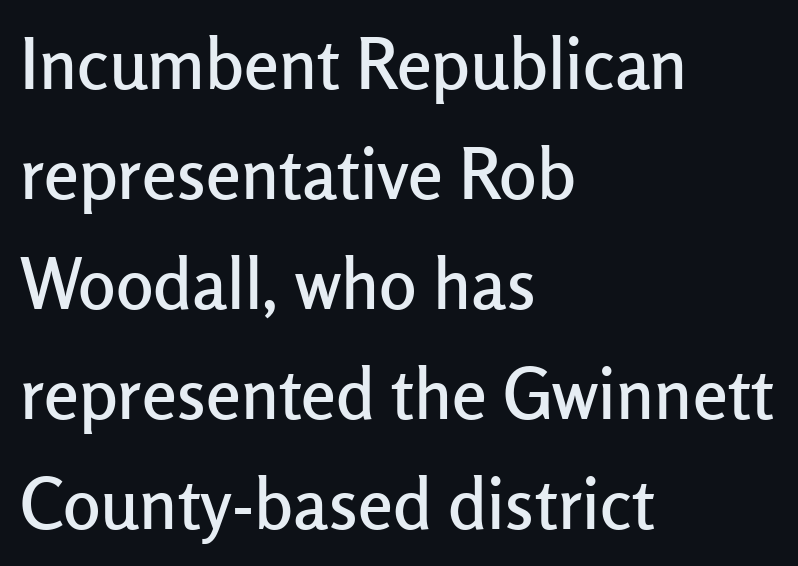
{"serif": "no", "italic": "no", "width": "normal", "stroke_contrast": "low", "x_height": "medium", "monospaced": "no", "underline": "no", "align": "left", "line_spacing": "normal", "line_spacing_ratio": 1.57, "letter_spacing": "normal", "letter_spacing_em": 0.0, "glyph_px": 70}
